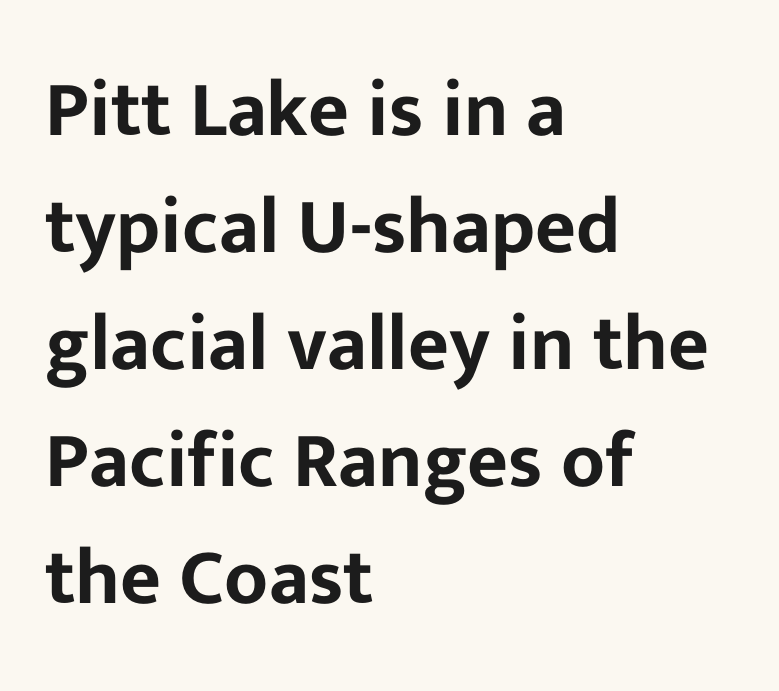
Q: Is the text italic (slanted)? A: No, it is upright.
Q: Is the typeface a serif or a sans-serif typeface? A: Sans-serif.
Q: Is the text underlined? A: No.
Q: How is the paragraph aligned? A: Left-aligned.
Q: Is the spacing between letters normal or unusually wide? A: Normal.
Q: Is the spacing between lines tight, normal or loose? A: Normal.
Q: Width (condensed, normal, or wide)? A: Normal.
Q: Stroke contrast? A: Low.
Q: x-height? A: Medium.
Q: Monospaced? A: No.
